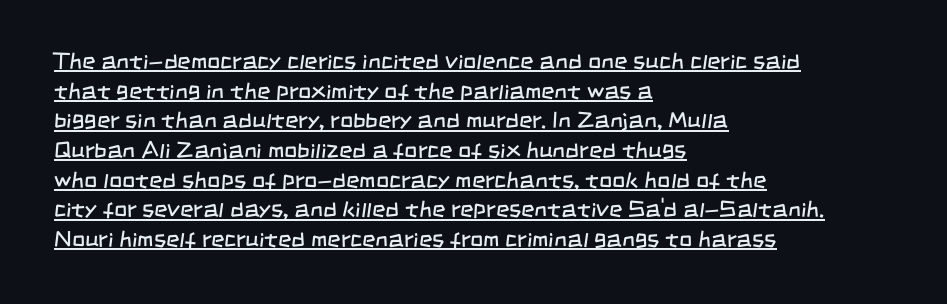
Q: Is the text bold? A: No.
Q: Is the text underlined? A: Yes.
Q: How is the paragraph aligned? A: Left-aligned.
Q: Is the spacing between letters normal or unusually wide? A: Normal.
Q: Is the spacing between lines tight, normal or loose? A: Normal.
